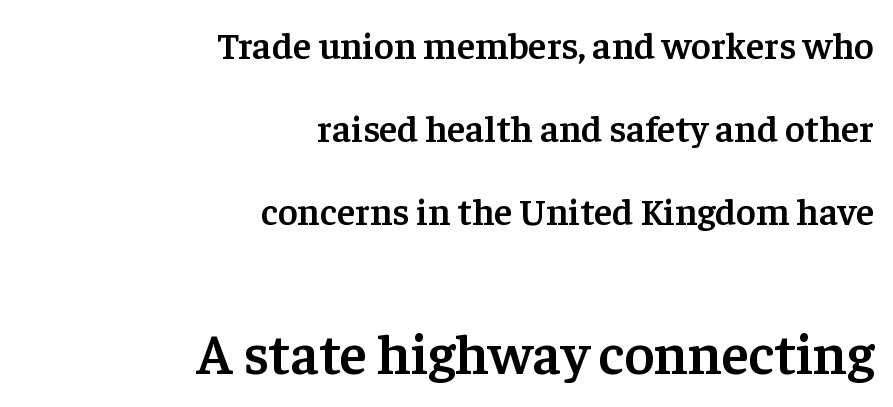
{"serif": "yes", "italic": "no", "bold": "semi", "weight": "semibold", "width": "normal", "stroke_contrast": "low", "x_height": "medium", "monospaced": "no", "underline": "no", "align": "right", "line_spacing": "loose", "line_spacing_ratio": 2.19, "letter_spacing": "normal", "letter_spacing_em": 0.0, "larger_block": "second", "size_ratio": 1.5, "glyph_px": 57}
